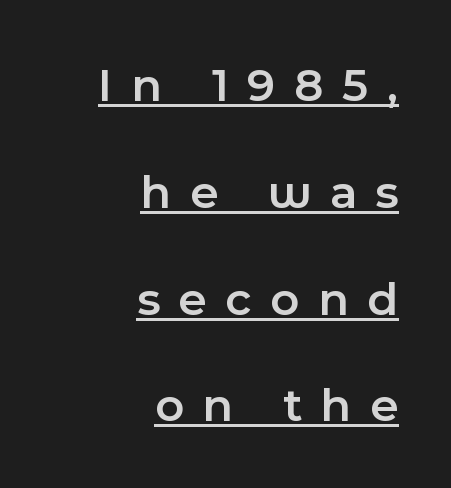
{"serif": "no", "italic": "no", "bold": "semi", "weight": "semibold", "width": "normal", "x_height": "medium", "monospaced": "no", "underline": "yes", "align": "right", "line_spacing": "loose", "line_spacing_ratio": 2.18, "letter_spacing": "wide", "letter_spacing_em": 0.38, "glyph_px": 49}
